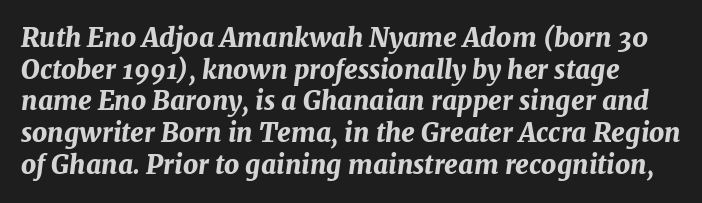
The image shows 26 px bold type, italic (leaning right); set line spacing 1.22x, normal letter spacing, not underlined.
